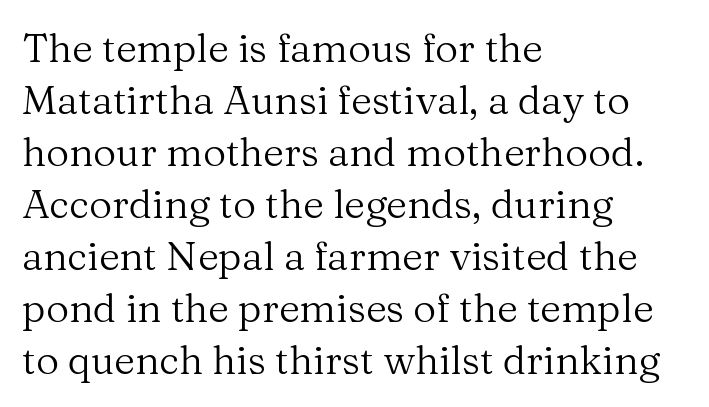
Vertical strokes here are truly vertical. This sample uses a serif face. Compared with a typical body face, this is equally light or lighter still. These lines sit exactly where default settings would place them. Which margin do the lines hug? The left one — the right edge is uneven. Glance below the letters and you will spot only blank space.
